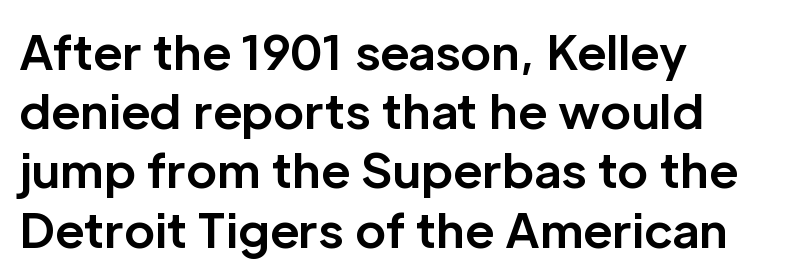
The image shows 47 px bold sans-serif type, upright; set left-aligned, normal line spacing (1.26x), normal letter spacing, not underlined; low stroke contrast and a medium x-height.
